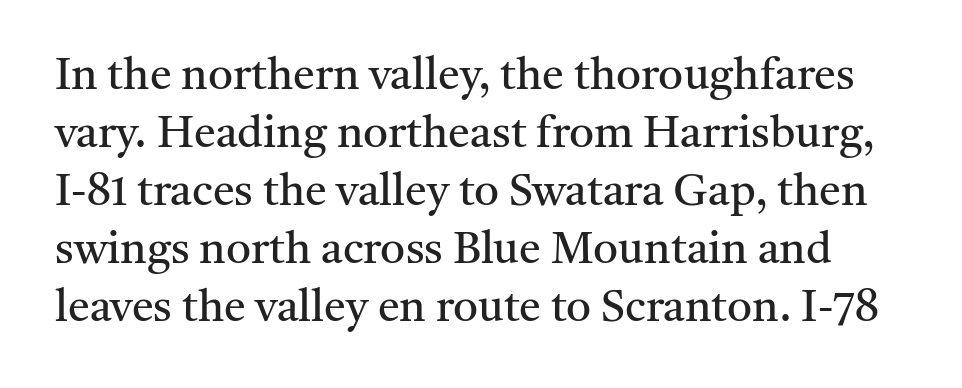
{"serif": "yes", "italic": "no", "bold": "no", "weight": "regular", "width": "normal", "stroke_contrast": "medium", "x_height": "medium", "monospaced": "no", "underline": "no", "line_spacing": "normal", "line_spacing_ratio": 1.32, "letter_spacing": "normal", "letter_spacing_em": 0.0, "glyph_px": 44}
